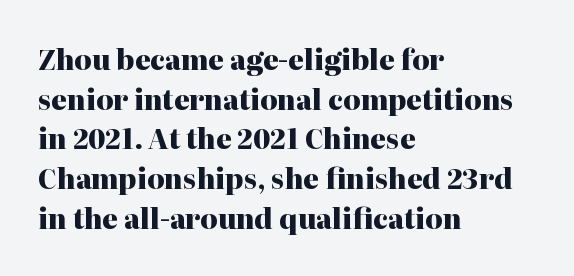
The glyphs are unaccompanied by any horizontal stroke below them. The characters look thick and weighty, a clear bold. Horizontally, the lines are justified to the leading edge only. Successive baselines arrive at the customary interval. Ordinary non-slanted type is in use.
